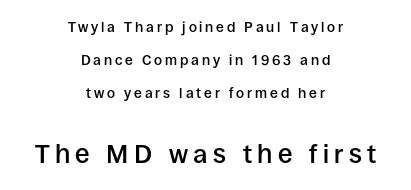
Does the bottom block carry the larger type? Yes, it does. Every row of glyphs is offset so its center matches the block's center. This is roman type, the default non-slanted kind. Each word looks stretched out because of the extra space between its letters. This block would shrink considerably if given ordinary leading; it's expanded now. Caption: semibold face, moderately heavy strokes.
